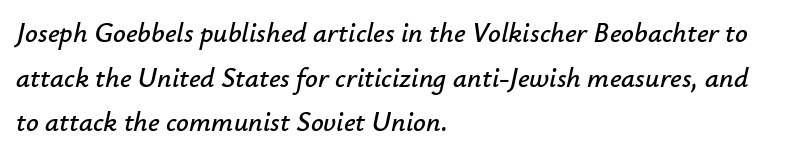
The image shows 28 px text type, italic (leaning right); set left-aligned, normal line spacing (1.59x), normal letter spacing, not underlined; low stroke contrast and a small x-height.
